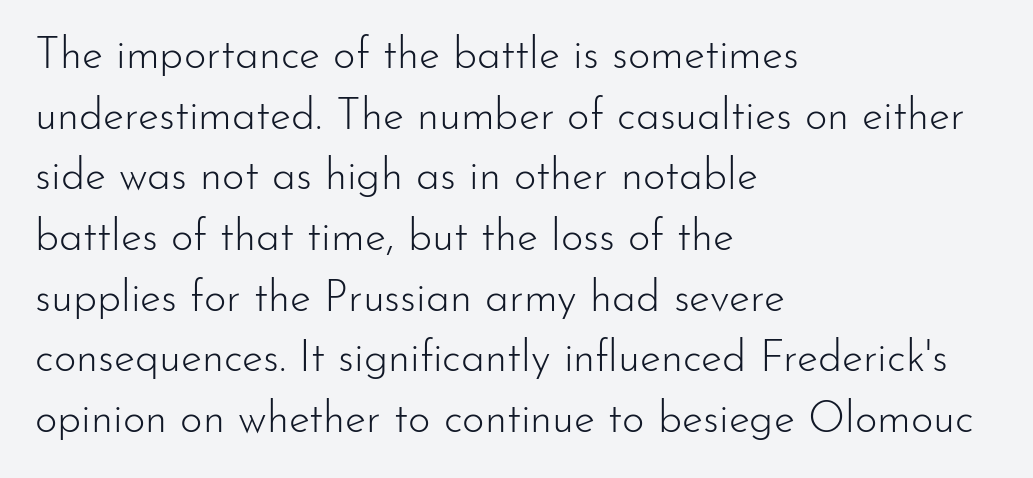
{"serif": "no", "italic": "no", "bold": "no", "weight": "light", "width": "normal", "stroke_contrast": "low", "x_height": "small", "monospaced": "no", "underline": "no", "align": "left", "line_spacing": "normal", "line_spacing_ratio": 1.41, "letter_spacing": "normal", "letter_spacing_em": 0.0, "glyph_px": 43}
